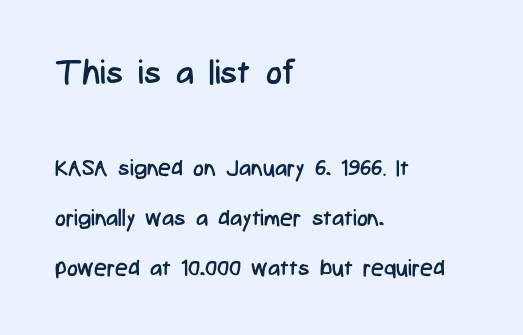
{"serif": "no", "italic": "no", "bold": "no", "weight": "regular", "width": "condensed", "stroke_contrast": "low", "x_height": "medium", "monospaced": "no", "underline": "no", "align": "left", "line_spacing": "loose", "line_spacing_ratio": 2.17, "letter_spacing": "normal", "letter_spacing_em": 0.0, "larger_block": "first", "size_ratio": 1.48, "glyph_px": 34}
